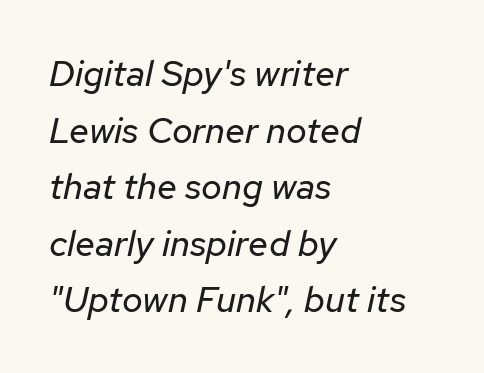
{"italic": "yes", "lean": "right", "slant_degrees": 12, "bold": "no", "weight": "regular", "width": "normal", "stroke_contrast": "low", "x_height": "medium", "monospaced": "no", "underline": "no", "align": "left", "line_spacing": "normal", "line_spacing_ratio": 1.57, "letter_spacing": "normal", "letter_spacing_em": 0.0, "glyph_px": 36}
